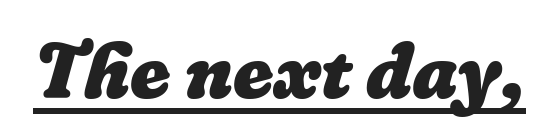
The image shows 77 px heavy type; set normal letter spacing, underlined; low stroke contrast and a medium x-height.
